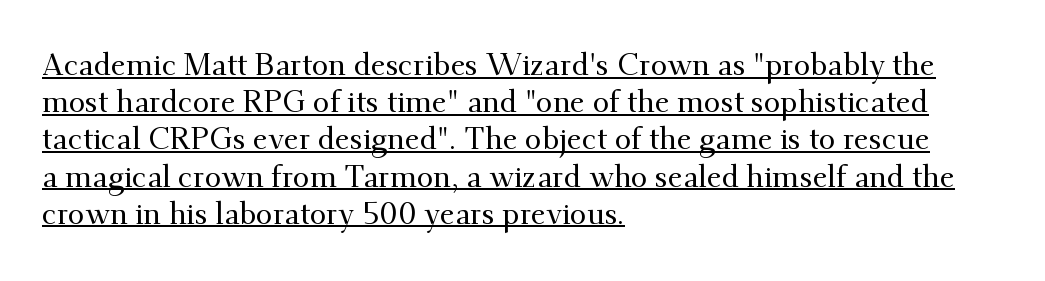
The image shows 30 px serif type, upright; set left-aligned, line spacing 1.24x, normal letter spacing, underlined; medium stroke contrast and a small x-height.
